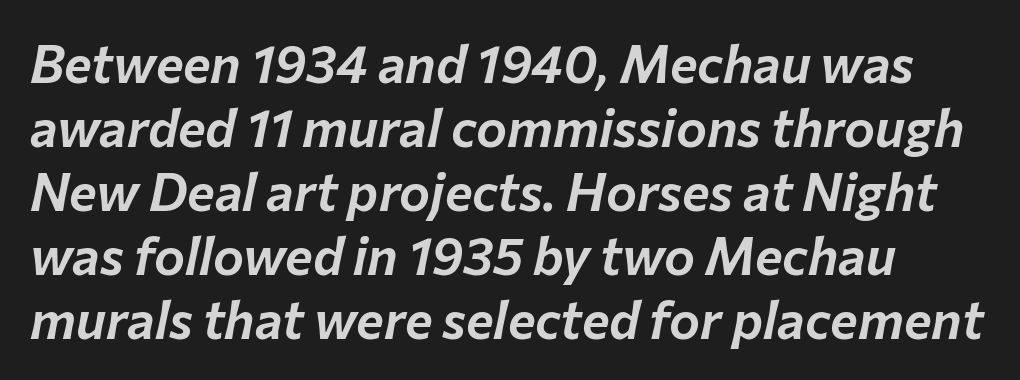
Q: Is the text italic (slanted)? A: Yes, it leans right by about 12 degrees.
Q: Is the text underlined? A: No.
Q: Is the spacing between letters normal or unusually wide? A: Normal.
Q: Width (condensed, normal, or wide)? A: Normal.
Q: Stroke contrast? A: Low.
Q: x-height? A: Medium.
Q: Monospaced? A: No.
